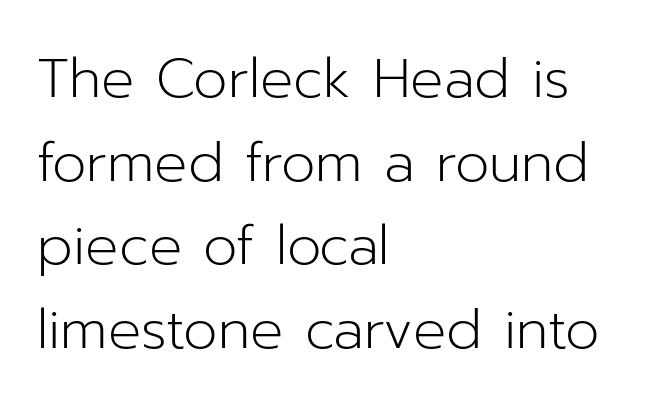
{"serif": "no", "italic": "no", "bold": "no", "weight": "light", "width": "normal", "stroke_contrast": "low", "x_height": "medium", "monospaced": "no", "underline": "no", "align": "left", "line_spacing": "normal", "line_spacing_ratio": 1.52, "letter_spacing": "normal", "letter_spacing_em": 0.0, "glyph_px": 55}
